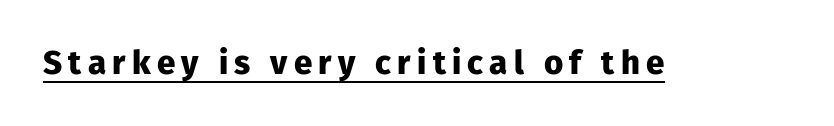
Do the characters align in a grid? No, the font is proportional. The type family on display is of the sans-serif kind. Like a heading marked for emphasis, these lines bear an underscore. These words are printed bold, with thick strokes throughout. Tall strokes in this sample are plumb rather than angled.
